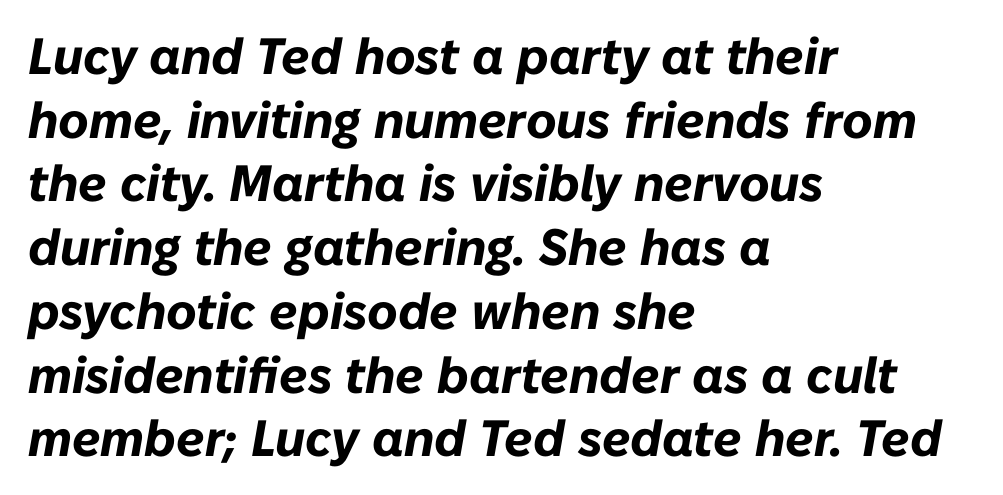
Compared with typical paragraphs, the rows here are spaced about the same. Plain, unruled lines of type. The typesetter chose a ragged-right arrangement here. This sample uses an oblique cut, with every glyph tilted off the vertical. The face used here is rendered with its standard letterfit. The characters look thick and weighty, a clear bold.
